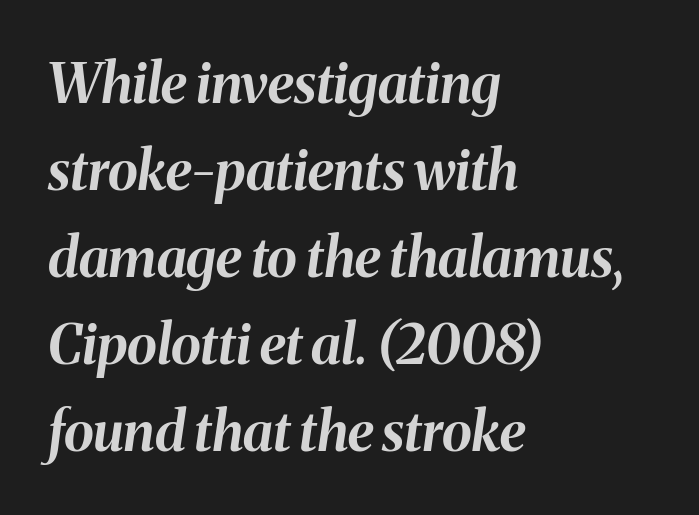
Successive baselines arrive at the customary interval. Honestly, the letter spacing is just normal — you wouldn't notice it. The typography opts for an oblique posture over an upright one. Clear beneath every line of the passage.
